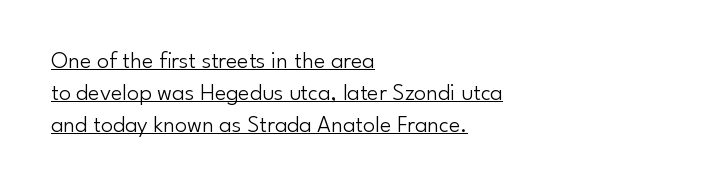
The typesetter has applied underlining to the passage shown. The type is set solid horizontally, with unmodified tracking. Whoever set this chose a conventional vertical rhythm. The strokes carry an ordinary text weight at most. Casual observation: everything's shoved over to the left.
